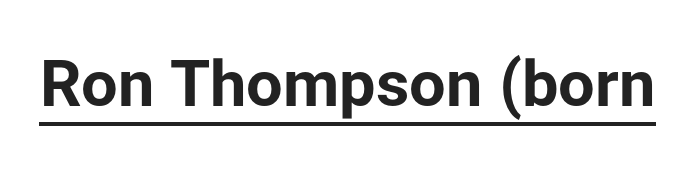
{"serif": "no", "italic": "no", "bold": "yes", "weight": "bold", "width": "normal", "stroke_contrast": "low", "x_height": "medium", "monospaced": "no", "underline": "yes", "letter_spacing": "normal", "letter_spacing_em": 0.0, "glyph_px": 65}
